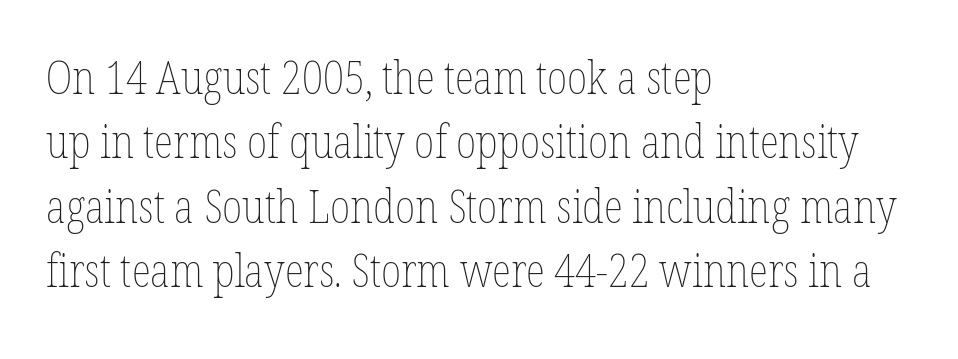
A classic flush-left, rag-right setting is used for this passage. Varying glyph widths throughout — classic text-font behaviour. No extra ink here — the face is not bold. Rendered with straight, roman letterforms. Caption: standard tracking, unaltered. A typesetter would call this leading conventional body-copy spacing.
